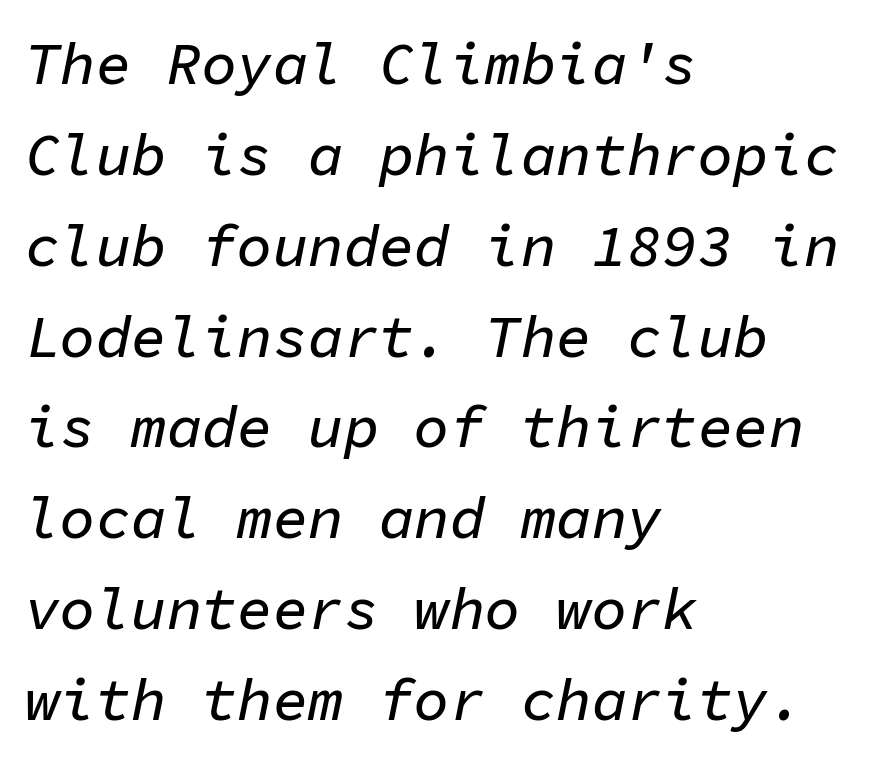
The image shows 59 px text type, italic (leaning right), monospaced; set left-aligned, normal line spacing (1.54x), normal letter spacing, not underlined; low stroke contrast and a medium x-height.
